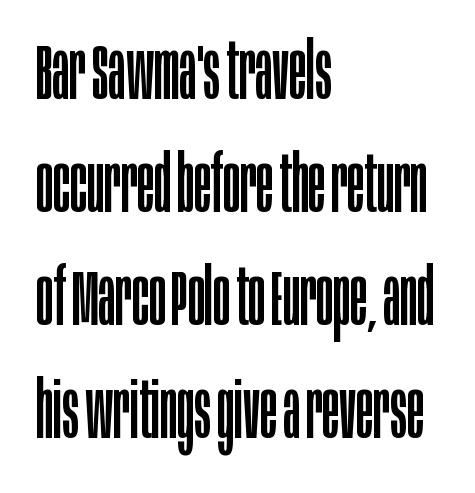
Grotesque or geometric, the face here clearly has no serifs. This sample is left-justified, so line endings fall wherever the words run out. Honestly, the letter spacing is just normal — you wouldn't notice it. Think standard paragraph weight, or any step lighter than that. Letters rest on an invisible, unmarked baseline. The typography opts for an upright posture over an oblique one.
